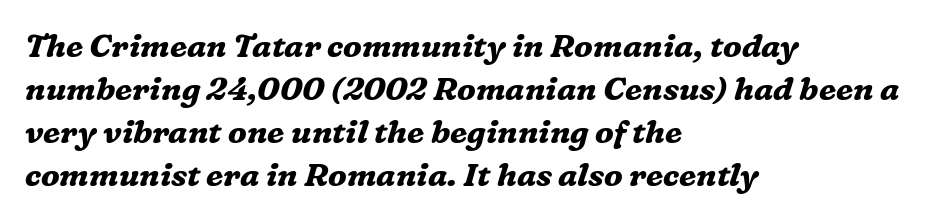
The image shows 32 px bold serif type, italic (leaning right); set left-aligned, normal line spacing (1.34x), normal letter spacing, not underlined; medium stroke contrast and a medium x-height.
